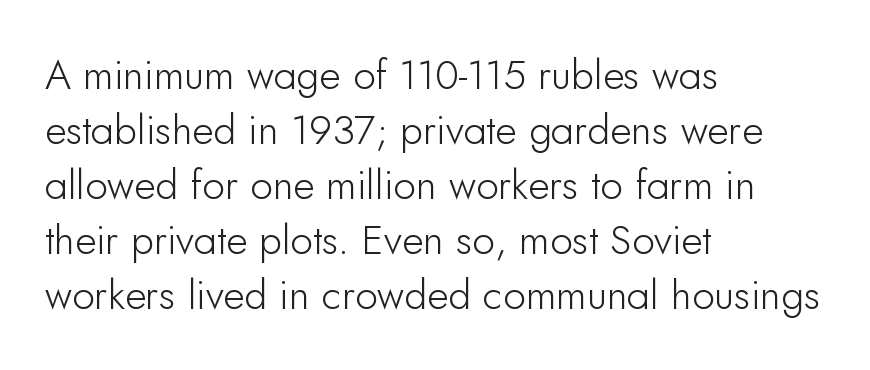
You could not count columns in this text — the font is proportionally spaced. The ragged edge is on the right, which tells us the setting is flush left. This rendering employs a face without finishing strokes, i.e., a sans-serif. Between one letter and the next there's only the usual sliver of space.
